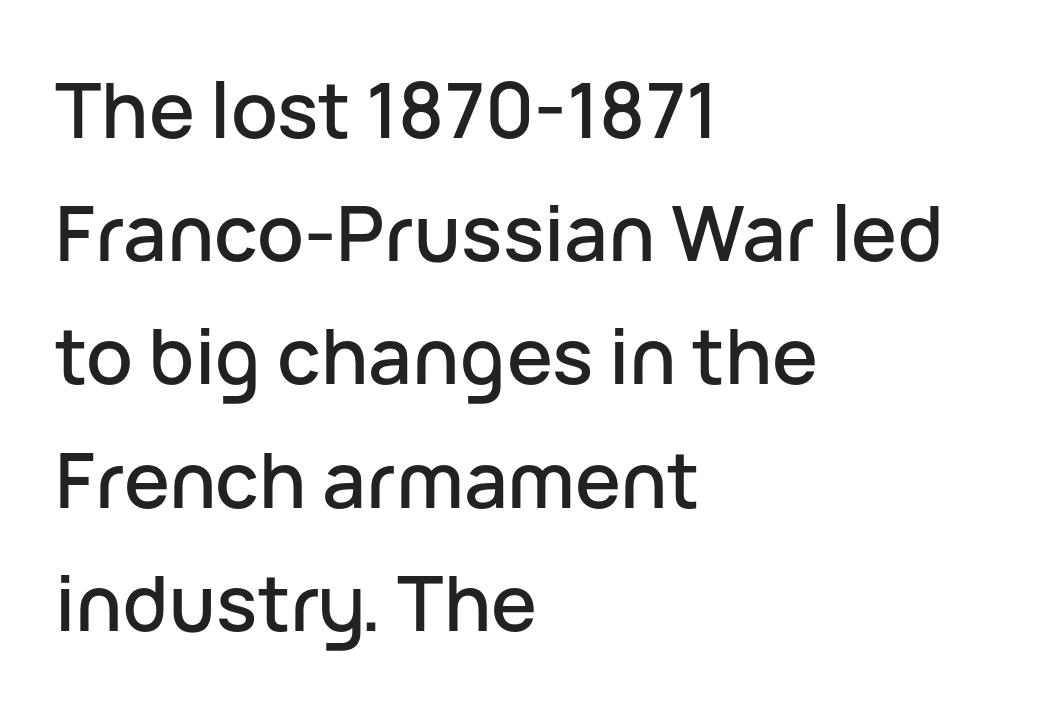
The image shows 77 px sans-serif type, upright; set left-aligned, normal line spacing (1.6x), normal letter spacing, not underlined; low stroke contrast and a medium x-height.
